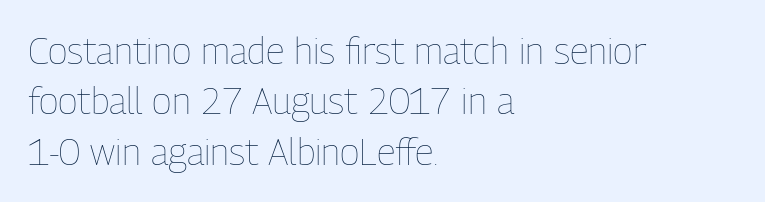
{"italic": "no", "bold": "no", "weight": "thin", "width": "condensed", "stroke_contrast": "low", "x_height": "medium", "monospaced": "no", "underline": "no", "align": "left", "line_spacing": "normal", "line_spacing_ratio": 1.36, "letter_spacing": "normal", "letter_spacing_em": 0.0, "glyph_px": 37}
